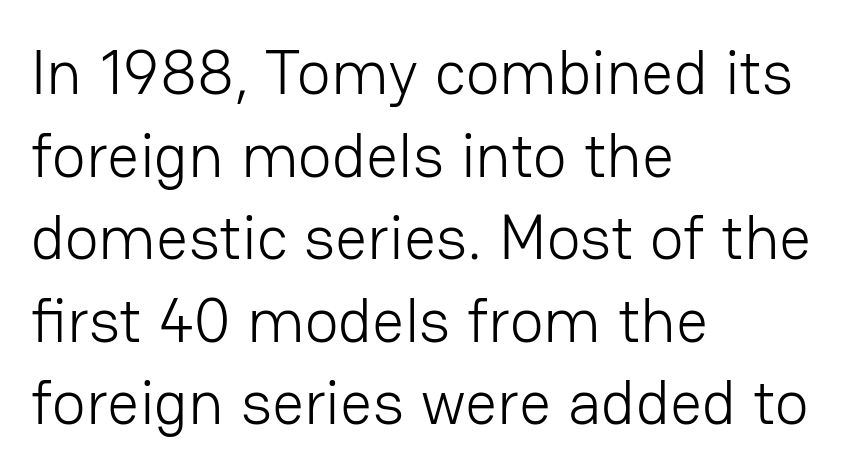
Proportional: the letters do not fall into vertical columns. Which margin do the lines hug? The left one — the right edge is uneven. This block has exactly the height ordinary leading produces. The typeface has the unassuming heft of standard copy or less. Tracking here is standard; glyphs follow each other at the usual distance. This sample uses an upright cut, with every glyph sitting square on the baseline.
